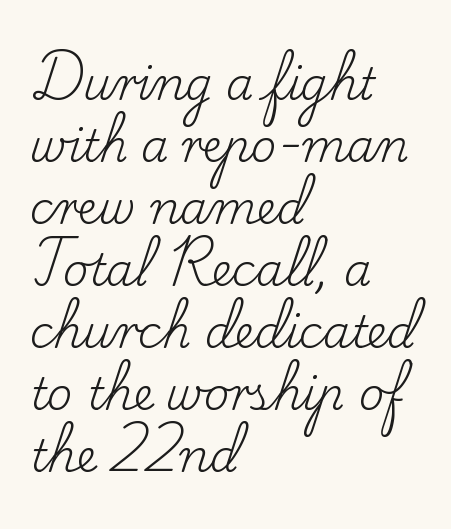
{"serif": "yes", "bold": "no", "weight": "regular", "width": "normal", "stroke_contrast": "low", "x_height": "small", "monospaced": "no", "underline": "no", "align": "left", "line_spacing": "normal", "line_spacing_ratio": 1.41, "letter_spacing": "normal", "letter_spacing_em": 0.0, "glyph_px": 44}
